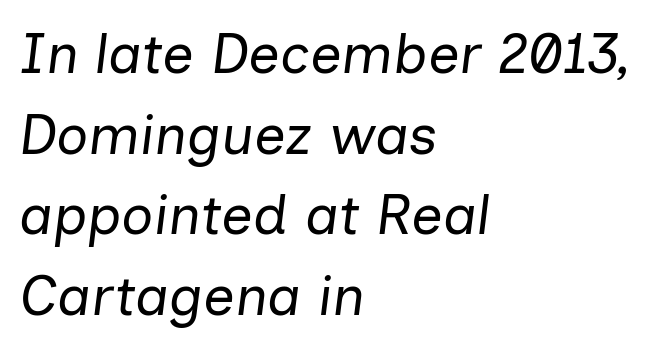
{"italic": "yes", "lean": "right", "slant_degrees": 7, "bold": "no", "weight": "regular", "width": "normal", "stroke_contrast": "low", "x_height": "medium", "monospaced": "no", "underline": "no", "align": "left", "line_spacing": "normal", "line_spacing_ratio": 1.44, "letter_spacing": "normal", "letter_spacing_em": 0.0, "glyph_px": 56}
